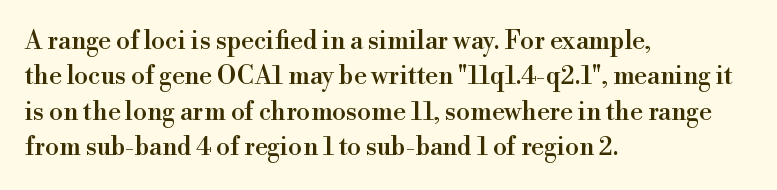
{"italic": "no", "underline": "no", "align": "left", "line_spacing": "normal", "line_spacing_ratio": 1.42, "letter_spacing": "normal", "letter_spacing_em": 0.0, "glyph_px": 25}
